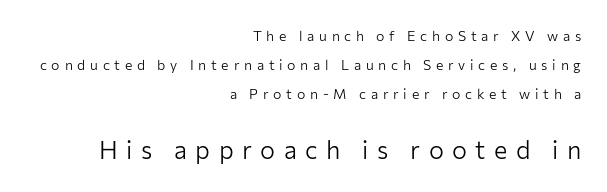
Interline gaps are noticeably wide in this sample. Has an underline been added? It has not. Note: smaller setting up top, larger setting below. Ascenders rise straight up at ninety degrees. Inter-character spacing is expanded well beyond the font's built-in metrics. Stem width sits at or under what a default text font uses.
